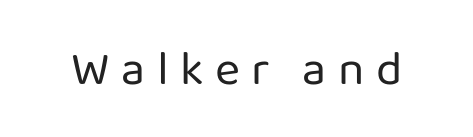
Proportional: the letters do not fall into vertical columns. Ink coverage per letter is moderate at most. The zone under the glyphs is completely vacant. Nope, not italic — everything's standing straight. The gaps between neighbouring characters are conspicuously large.
